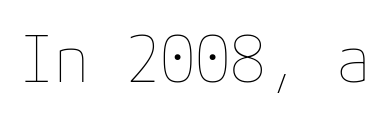
{"italic": "no", "bold": "no", "weight": "thin", "width": "normal", "stroke_contrast": "low", "x_height": "medium", "underline": "no", "letter_spacing": "normal", "letter_spacing_em": 0.0, "glyph_px": 64}
